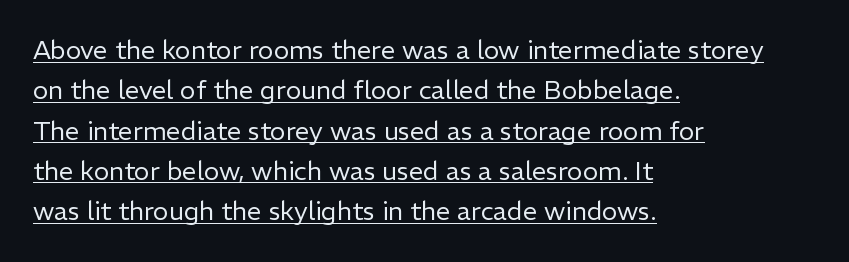
Q: Is the text bold? A: No.
Q: Is the text italic (slanted)? A: No, it is upright.
Q: Is the text underlined? A: Yes.
Q: How is the paragraph aligned? A: Left-aligned.
Q: Is the spacing between letters normal or unusually wide? A: Normal.
Q: Is the spacing between lines tight, normal or loose? A: Normal.
